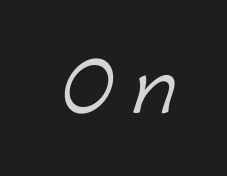
{"serif": "no", "width": "normal", "stroke_contrast": "low", "x_height": "medium", "monospaced": "no", "underline": "no", "letter_spacing": "wide", "letter_spacing_em": 0.32, "glyph_px": 65}
